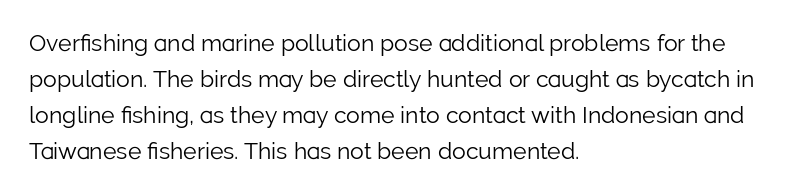
Q: Is the text bold? A: No.
Q: Is the text italic (slanted)? A: No, it is upright.
Q: Is the text underlined? A: No.
Q: How is the paragraph aligned? A: Left-aligned.
Q: Is the spacing between letters normal or unusually wide? A: Normal.
Q: Is the spacing between lines tight, normal or loose? A: Normal.
